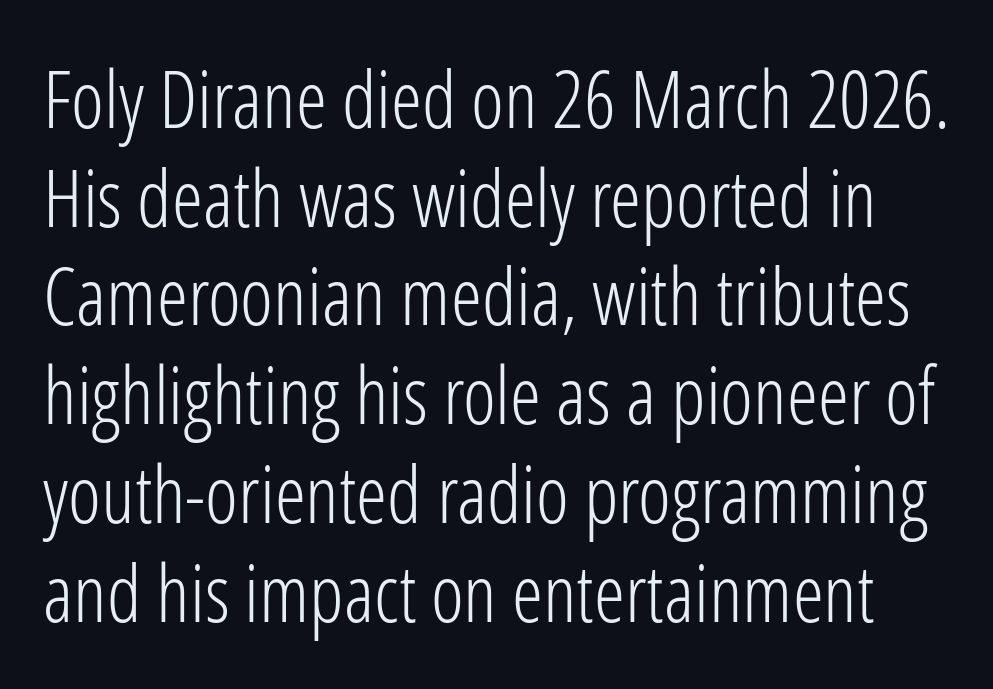
{"serif": "no", "italic": "no", "bold": "no", "weight": "light", "width": "condensed", "stroke_contrast": "low", "x_height": "medium", "monospaced": "no", "underline": "no", "line_spacing": "normal", "line_spacing_ratio": 1.25, "letter_spacing": "normal", "letter_spacing_em": 0.0, "glyph_px": 79}
